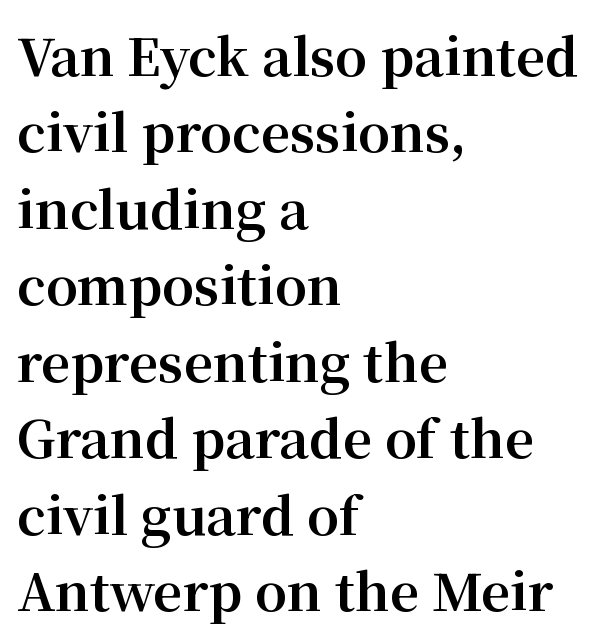
{"serif": "yes", "italic": "no", "bold": "yes", "weight": "bold", "width": "normal", "stroke_contrast": "medium", "x_height": "medium", "monospaced": "no", "underline": "no", "align": "left", "line_spacing": "normal", "line_spacing_ratio": 1.5, "letter_spacing": "normal", "letter_spacing_em": 0.0, "glyph_px": 51}
